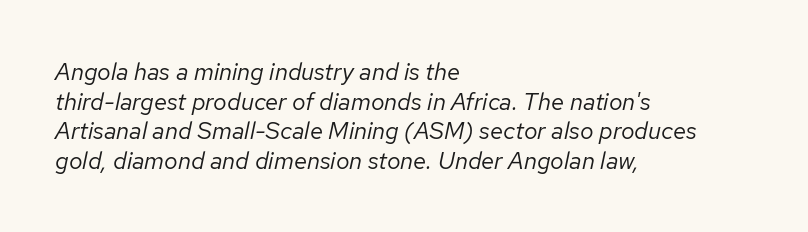
Q: Is the text bold? A: No.
Q: Is the text italic (slanted)? A: Yes, it leans right by about 12 degrees.
Q: Is the text underlined? A: No.
Q: How is the paragraph aligned? A: Left-aligned.
Q: Is the spacing between letters normal or unusually wide? A: Normal.
